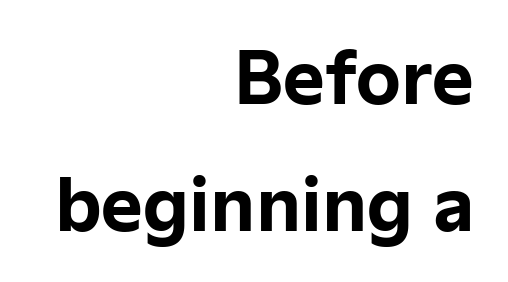
{"serif": "no", "italic": "no", "bold": "yes", "weight": "bold", "width": "normal", "stroke_contrast": "low", "x_height": "medium", "monospaced": "no", "underline": "no", "align": "right", "line_spacing_ratio": 1.79, "letter_spacing": "normal", "letter_spacing_em": 0.0, "glyph_px": 71}
